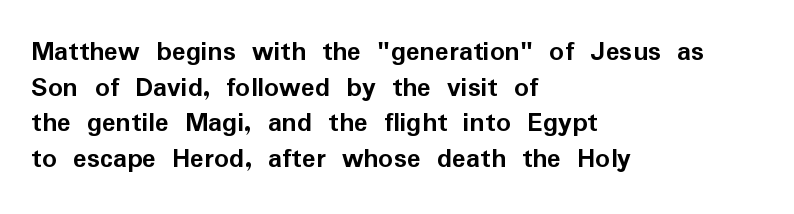
The image shows 29 px semibold sans-serif type, upright; set left-aligned, line spacing 1.23x, normal letter spacing, not underlined; low stroke contrast and a medium x-height.
